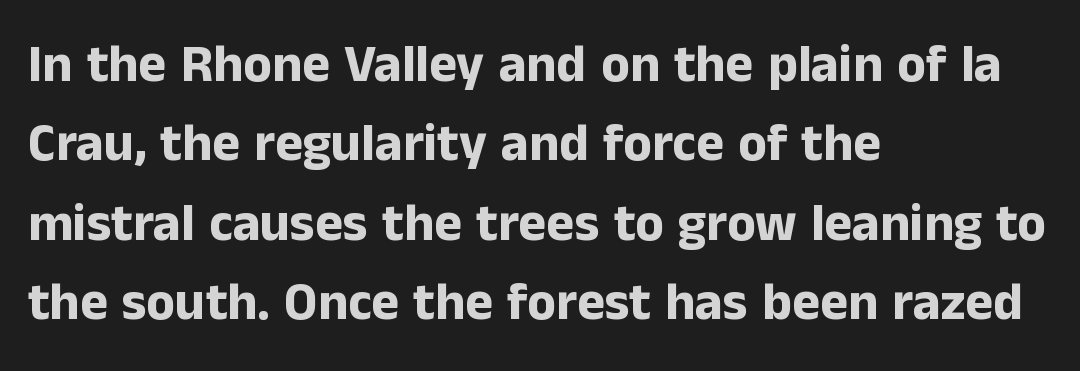
Q: Is the text bold? A: Yes.
Q: Is the text italic (slanted)? A: No, it is upright.
Q: Is the typeface a serif or a sans-serif typeface? A: Sans-serif.
Q: Is the text underlined? A: No.
Q: How is the paragraph aligned? A: Left-aligned.
Q: Is the spacing between letters normal or unusually wide? A: Normal.
Q: Is the spacing between lines tight, normal or loose? A: Normal.
Q: Width (condensed, normal, or wide)? A: Normal.
Q: Stroke contrast? A: Low.
Q: x-height? A: Medium.
Q: Monospaced? A: No.
